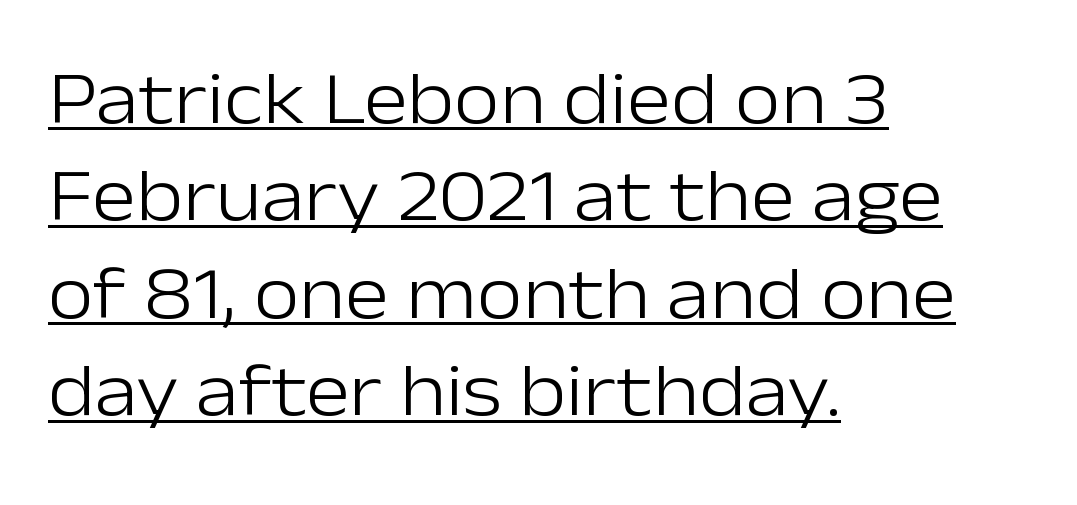
The paragraph shown leans on its left margin. Quick note: underline on. The face used here is rendered with its standard letterfit. The letters carry no serifs — their stems end cleanly without finishing strokes. Here the designer chose a conventional face with non-uniform glyph widths.
